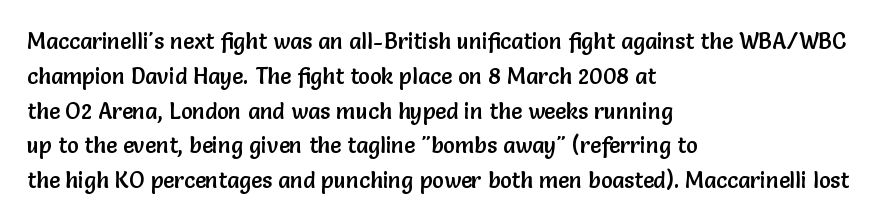
The letters stand straight up with perfectly vertical stems. The strip under each line holds only bare page. Each new line begins a customary step beneath the previous one. Inter-character spacing is left at the font's built-in metrics. The paragraph shown leans on its left margin.
